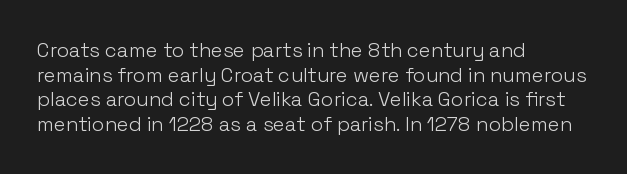
The image shows 20 px text type, upright; set left-aligned, line spacing 1.23x, normal letter spacing, not underlined.
